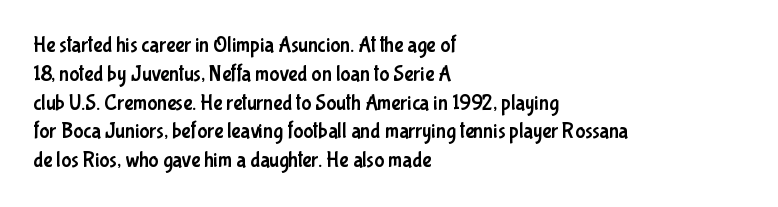
{"italic": "no", "underline": "no", "align": "left", "line_spacing": "normal", "line_spacing_ratio": 1.37, "letter_spacing": "normal", "letter_spacing_em": 0.0, "glyph_px": 21}
